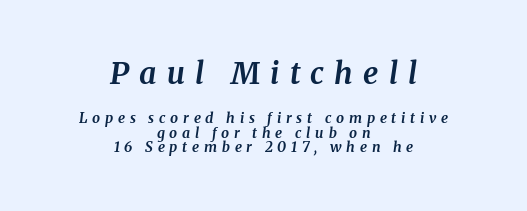
In terms of posture, this sample is oblique. Words float on clear page, feet unadorned. Display-style spreading of the glyphs; the letterfit is very open. The letters advance in unequal steps, a hallmark of proportional type. Its strokes are broad and dark, the hallmark of bold type.
